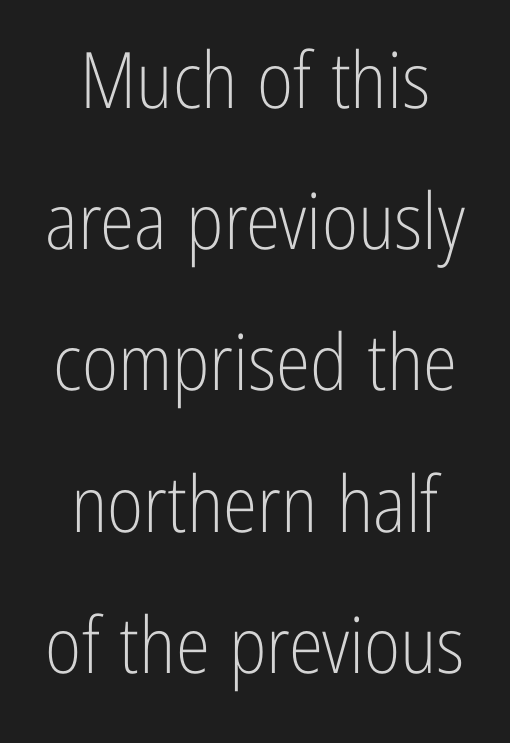
{"serif": "no", "italic": "no", "bold": "no", "weight": "light", "width": "condensed", "stroke_contrast": "low", "x_height": "medium", "monospaced": "no", "underline": "no", "line_spacing_ratio": 1.81, "letter_spacing": "normal", "letter_spacing_em": 0.0, "glyph_px": 78}
